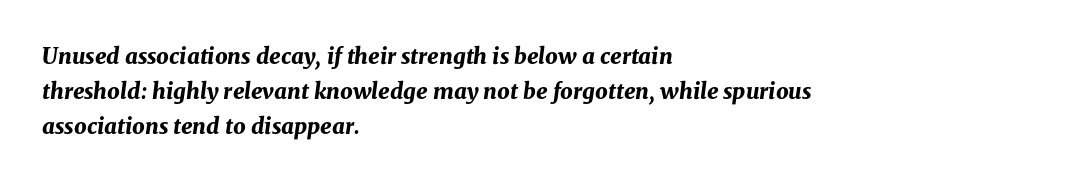
{"italic": "yes", "lean": "right", "slant_degrees": 8, "bold": "yes", "underline": "no", "align": "left", "line_spacing": "normal", "line_spacing_ratio": 1.6, "letter_spacing": "normal", "letter_spacing_em": 0.0, "glyph_px": 22}
